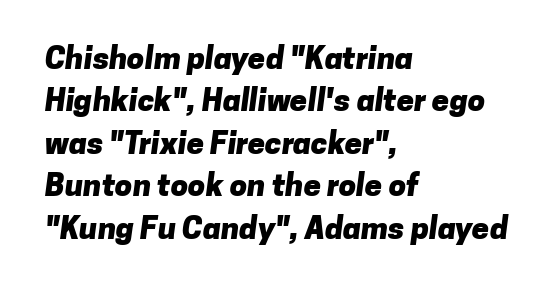
{"serif": "no", "bold": "yes", "weight": "heavy", "width": "normal", "stroke_contrast": "low", "x_height": "medium", "monospaced": "no", "underline": "no", "align": "left", "line_spacing": "normal", "line_spacing_ratio": 1.37, "letter_spacing": "normal", "letter_spacing_em": 0.0, "glyph_px": 31}
